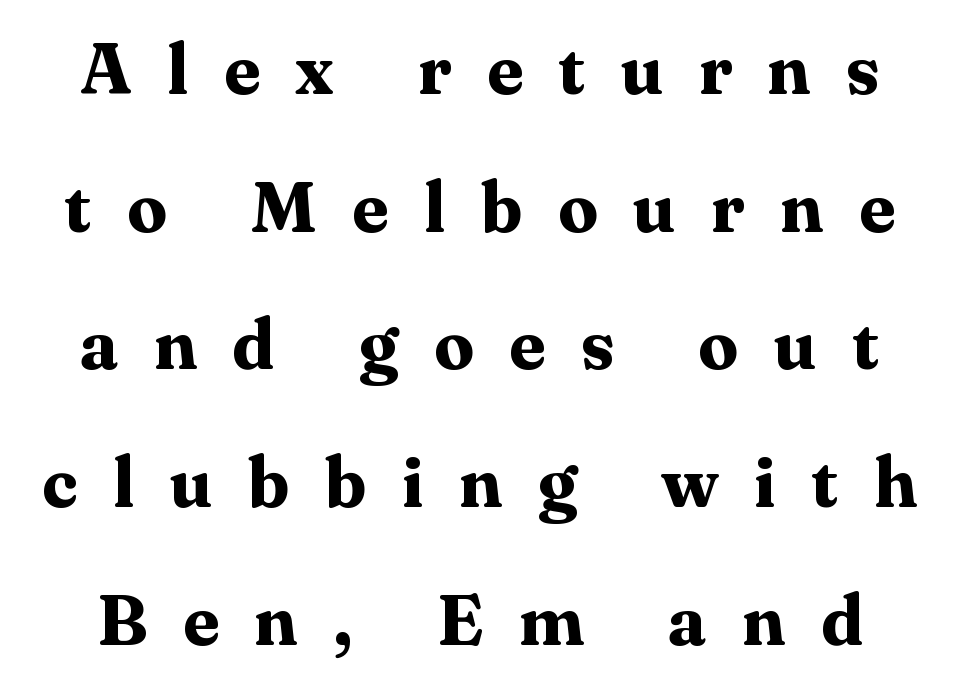
{"serif": "yes", "italic": "no", "bold": "yes", "weight": "bold", "width": "normal", "stroke_contrast": "medium", "x_height": "medium", "monospaced": "no", "underline": "no", "line_spacing": "loose", "line_spacing_ratio": 1.94, "letter_spacing": "wide", "letter_spacing_em": 0.5, "glyph_px": 71}
